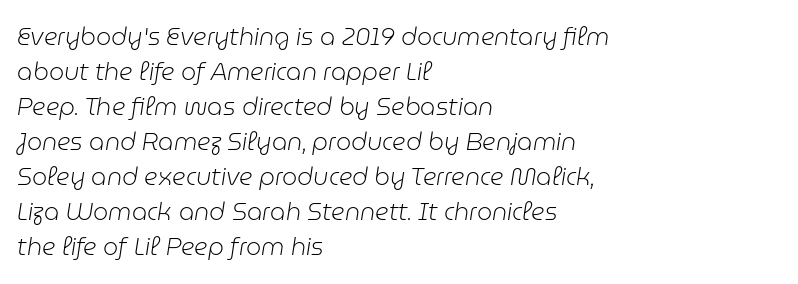
Q: Is the text bold? A: No.
Q: Is the text italic (slanted)? A: Yes, it leans right by about 9 degrees.
Q: Is the text underlined? A: No.
Q: How is the paragraph aligned? A: Left-aligned.
Q: Is the spacing between letters normal or unusually wide? A: Normal.
Q: Is the spacing between lines tight, normal or loose? A: Normal.
